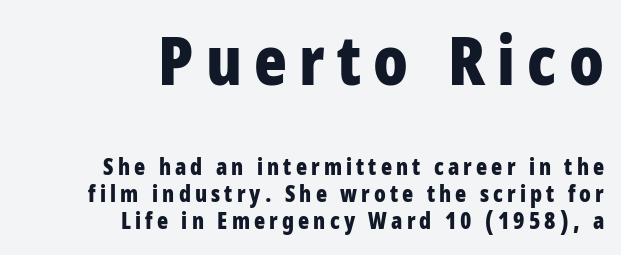
A roman cut, with each character standing at attention. Leftover space on each line is placed entirely before the opening word. Is this a fixed-width face? No — the glyphs have proportional, varying widths. I'd describe the lettering as bold — thick and assertive. Underlining? Definitely not there. Typesetter's note — upper block bumped up in size, lower block left smaller.
